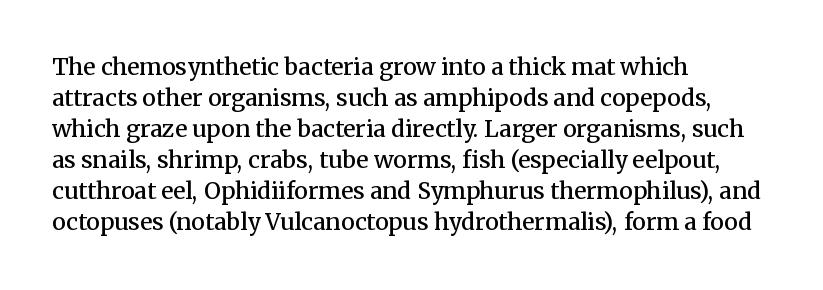
A bare baseline throughout the passage. The gaps between neighbouring characters are ordinary and unremarkable. These lines were composed using upright roman letters. Honestly, the row spacing looks completely unremarkable. In terms of weight, the rendering is demibold, just under bold. The typesetter chose a ragged-right arrangement here.
